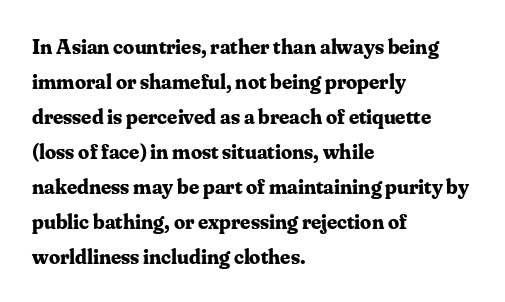
{"italic": "no", "bold": "yes", "underline": "no", "align": "left", "line_spacing": "normal", "line_spacing_ratio": 1.59, "letter_spacing": "normal", "letter_spacing_em": 0.0, "glyph_px": 22}
